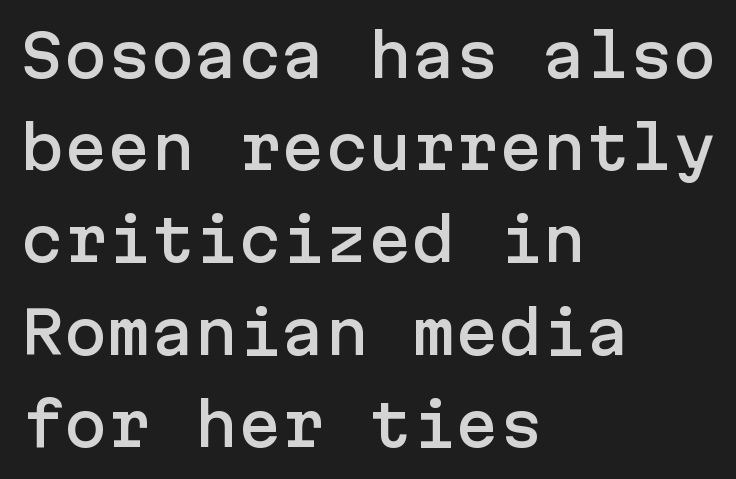
The text was rendered using a sans face with plain stroke endings. The lines sit at an ordinary, default distance from one another. Between one letter and the next there's only the usual sliver of space. This sample is left-justified, so line endings fall wherever the words run out.
